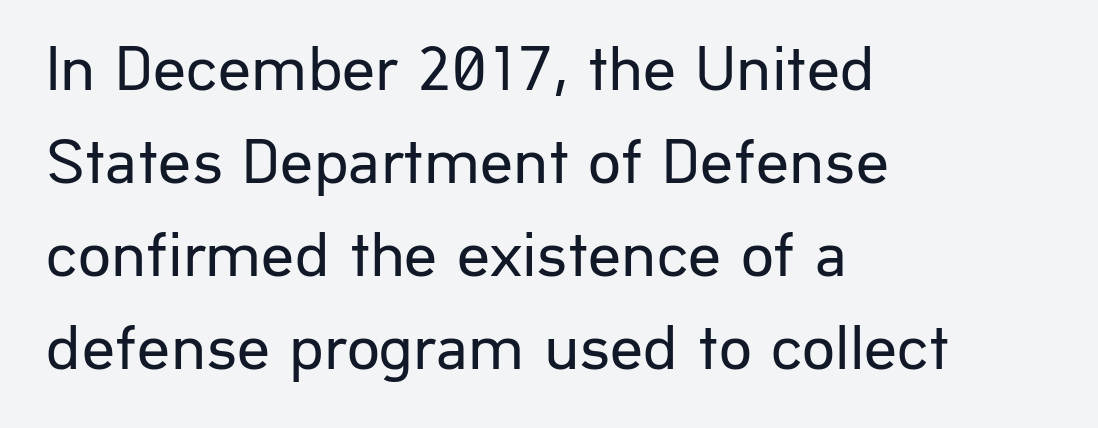
You could not count columns in this text — the font is proportionally spaced. Which margin do the lines hug? The left one — the right edge is uneven. The rows are spaced the way most documents space them. The type family on display is of the sans-serif kind.
